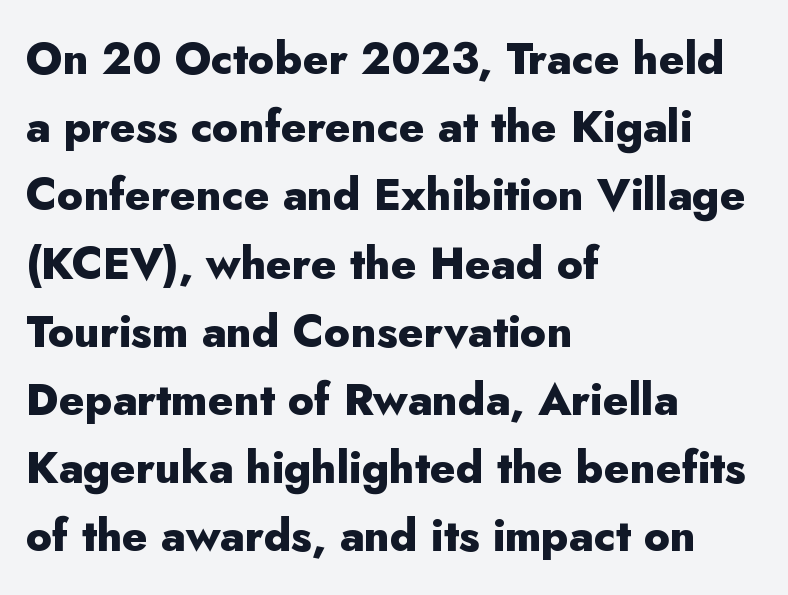
The image shows 44 px heavy sans-serif type, upright; set left-aligned, normal line spacing (1.55x), normal letter spacing, not underlined; low stroke contrast and a small x-height.
